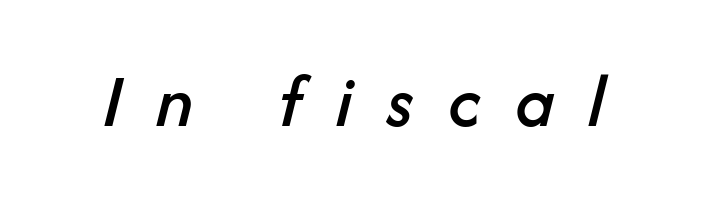
You can tell it's italic because the verticals aren't actually vertical. Quick note: underline off. Each letter keeps its own natural width here, so spacing adapts to shape. What stands out about the letter spacing? Its width — letters are far apart.
